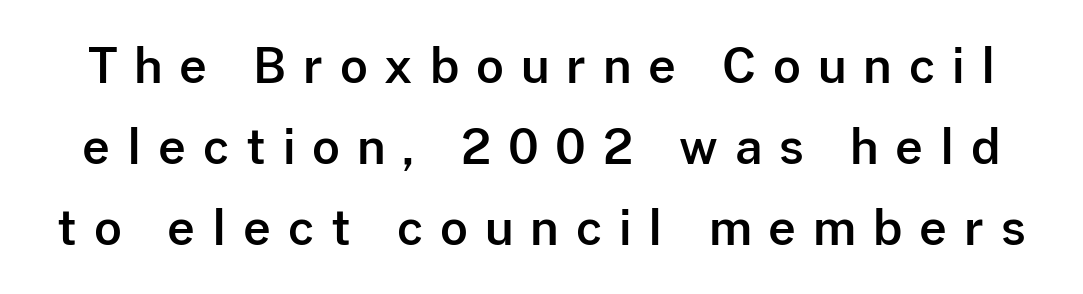
The image shows 48 px sans-serif type, upright; set normal line spacing (1.69x), unusually wide letter spacing (+0.35 em), not underlined; low stroke contrast and a medium x-height.
